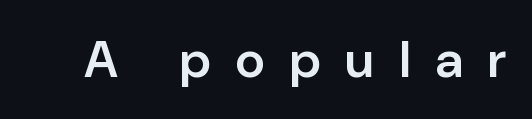
The image shows 51 px semibold sans-serif type, upright; set unusually wide letter spacing (+0.49 em), not underlined; low stroke contrast and a medium x-height.
